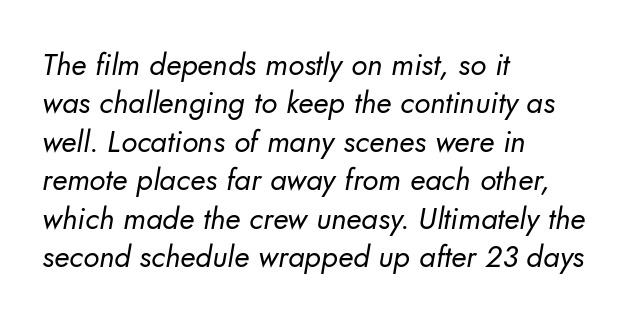
{"serif": "no", "bold": "no", "weight": "regular", "width": "normal", "stroke_contrast": "low", "x_height": "small", "monospaced": "no", "underline": "no", "align": "left", "line_spacing": "normal", "line_spacing_ratio": 1.28, "letter_spacing": "normal", "letter_spacing_em": 0.0, "glyph_px": 30}
